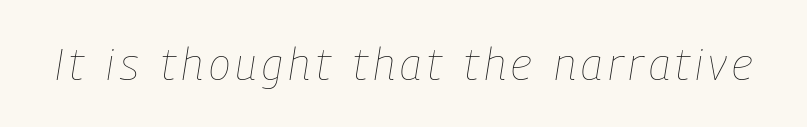
Q: Is the text bold? A: No.
Q: Is the text italic (slanted)? A: Yes, it leans right by about 9 degrees.
Q: Is the text underlined? A: No.
Q: Width (condensed, normal, or wide)? A: Condensed.
Q: Stroke contrast? A: Low.
Q: x-height? A: Medium.
Q: Monospaced? A: No.
